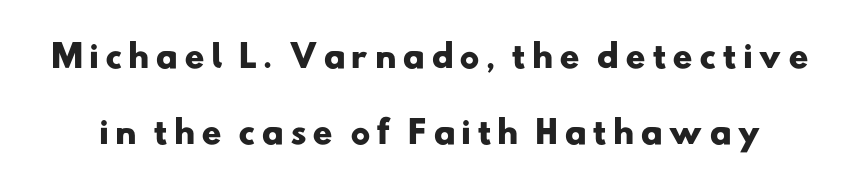
In terms of leading, this rendering errs on the spacious side. Do the characters align in a grid? No, the font is proportional. Are there feet on the stems? There aren't — it's a sans. Descender tails drop into unmarked territory. Each glyph is drawn with heavy, bold strokes.
